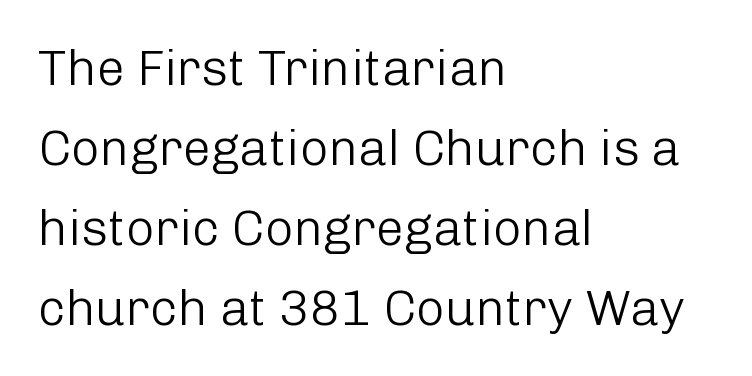
The image shows 50 px light sans-serif type, upright; set left-aligned, normal line spacing (1.6x), normal letter spacing, not underlined; low stroke contrast and a medium x-height.
